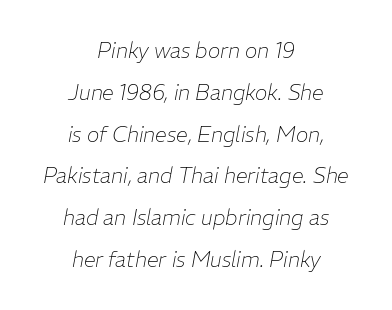
Q: Is the text bold? A: No.
Q: Is the text italic (slanted)? A: Yes, it leans right by about 11 degrees.
Q: Is the text underlined? A: No.
Q: How is the paragraph aligned? A: Centered.
Q: Is the spacing between letters normal or unusually wide? A: Normal.
Q: Is the spacing between lines tight, normal or loose? A: Loose.
